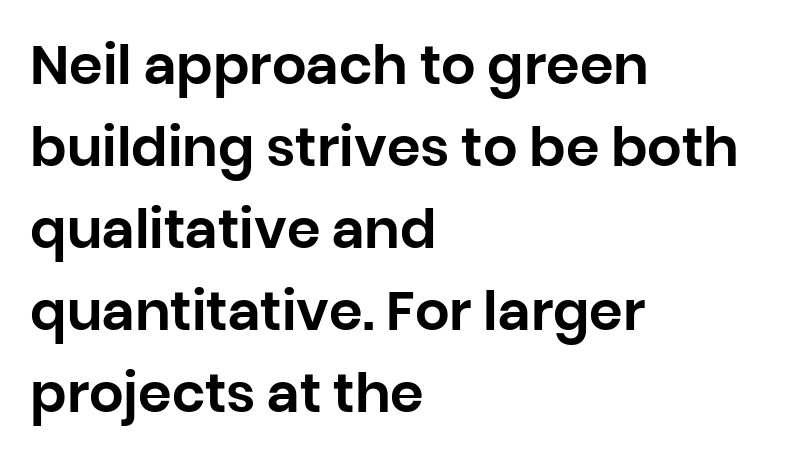
{"serif": "no", "italic": "no", "width": "normal", "stroke_contrast": "low", "x_height": "large", "monospaced": "no", "underline": "no", "align": "left", "line_spacing": "normal", "line_spacing_ratio": 1.52, "letter_spacing": "normal", "letter_spacing_em": 0.0, "glyph_px": 54}
